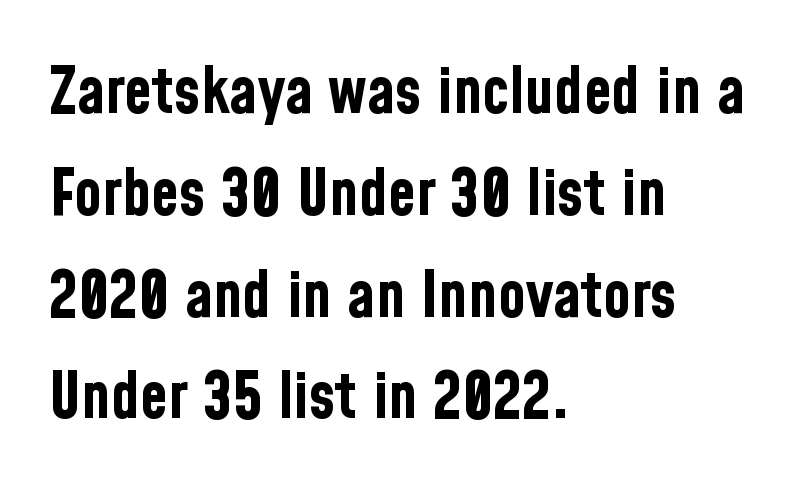
Spacing verdict: proportional, widths tailored to each character. Ordinary non-slanted type is in use. Descenders hang freely into open space. Nope, no serifs anywhere on these letters.
